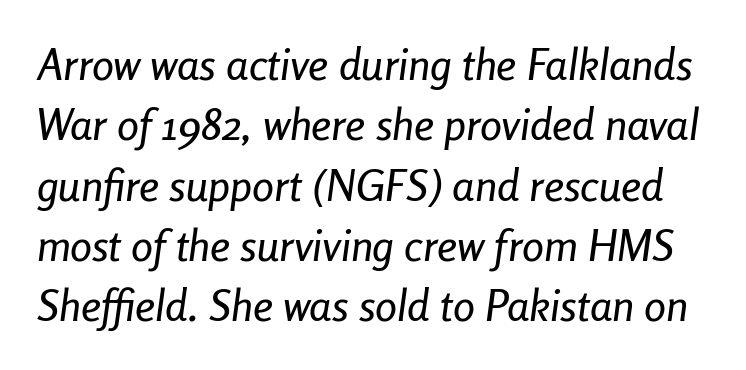
Just letters on the line, the space beneath them empty. If you drew a line through each stem, it would be angled. The line texture is even and compact thanks to regular tracking. Does the leading feel generous? No, just average. Varying glyph widths throughout — classic text-font behaviour.
